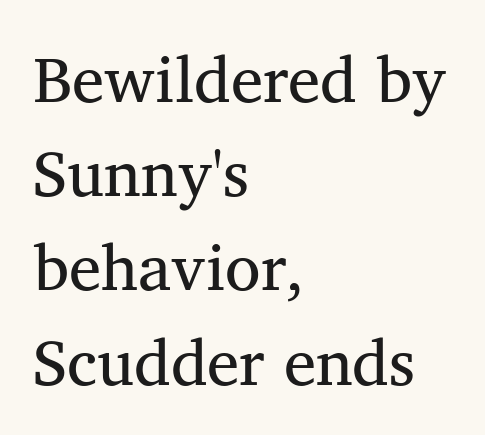
The image shows 65 px regular-weight serif type, upright; set left-aligned, normal line spacing (1.45x), normal letter spacing, not underlined; medium stroke contrast and a medium x-height.
